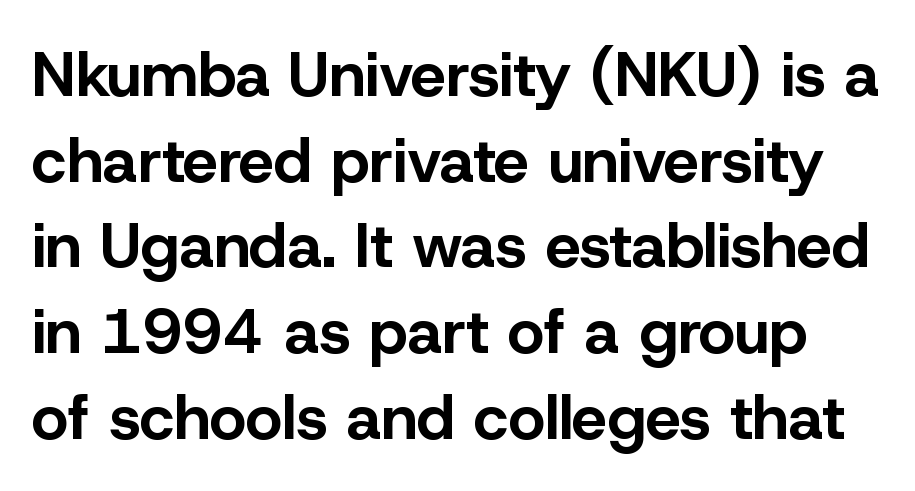
The image shows 63 px bold sans-serif type, upright; set normal line spacing (1.36x), normal letter spacing, not underlined; low stroke contrast and a medium x-height.
